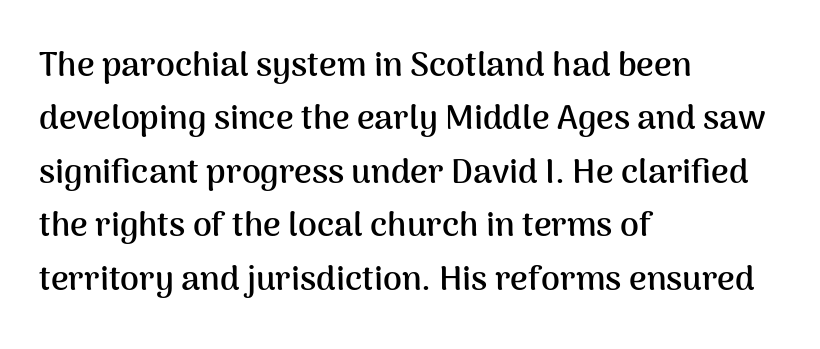
Letters rest on an invisible, unmarked baseline. The type is set solid horizontally, with unmodified tracking. These lines are set flush left with a ragged right edge. Emphasis by weight is at full strength: bold. I'd call this a sans setting — the letters go barefoot. Looks like regular typesetting: each glyph gets only the width it needs.
